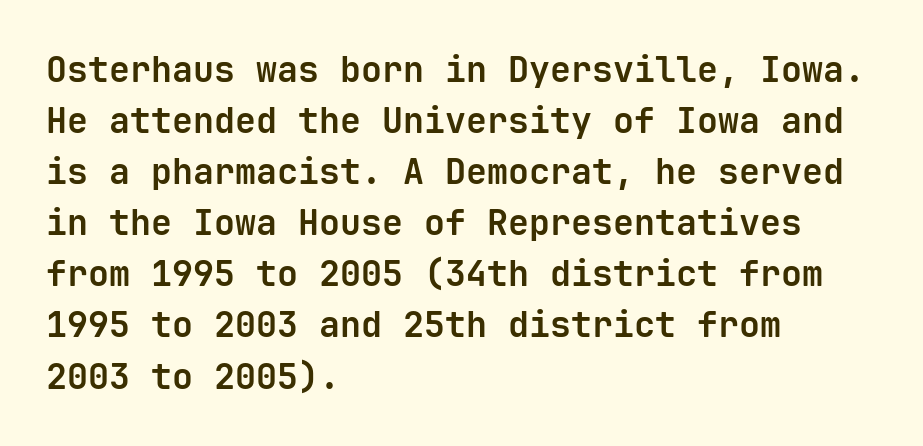
{"serif": "no", "italic": "no", "bold": "yes", "weight": "bold", "width": "normal", "stroke_contrast": "low", "x_height": "medium", "monospaced": "yes", "underline": "no", "align": "left", "line_spacing": "normal", "line_spacing_ratio": 1.46, "letter_spacing": "normal", "letter_spacing_em": 0.0, "glyph_px": 35}
